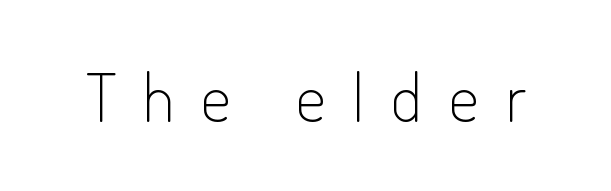
The rendering inserts visible extra space after every character. Is there any slant? The stems are plumb. This rendering employs a face without finishing strokes, i.e., a sans-serif. Vertical stems look standard width or narrower in stroke. Check the space under the baseline: it is left empty. Is this a fixed-width face? No — the glyphs have proportional, varying widths.
